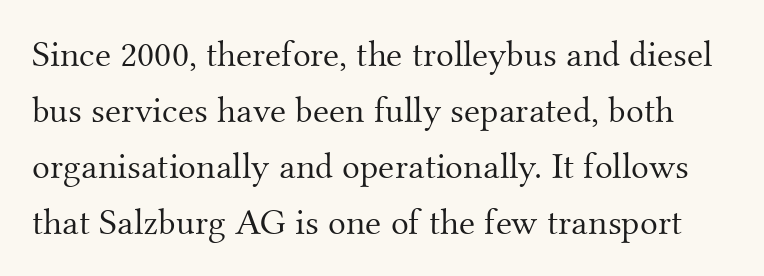
This is the regular roman posture of the typeface. This rendering features lettering with no underline. Is there much room between lines? A standard amount, neither cramped nor airy. Proportional: the letters do not fall into vertical columns. Compared with a typical body face, this is equally light or lighter still.
